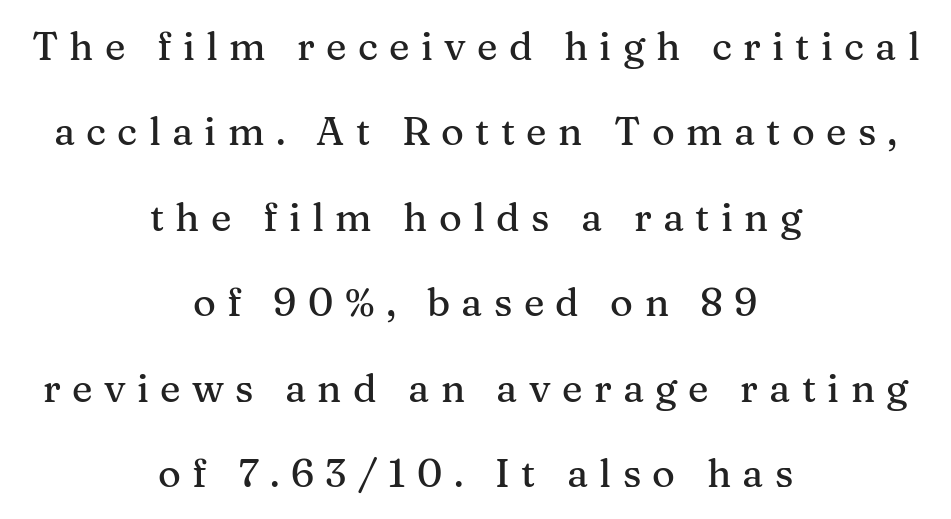
The typography opts for an upright posture over an oblique one. Unmarked baselines from the first word to the last. Quick note: interline space is abundant. Caption: multi-line text, centered on the measure.
